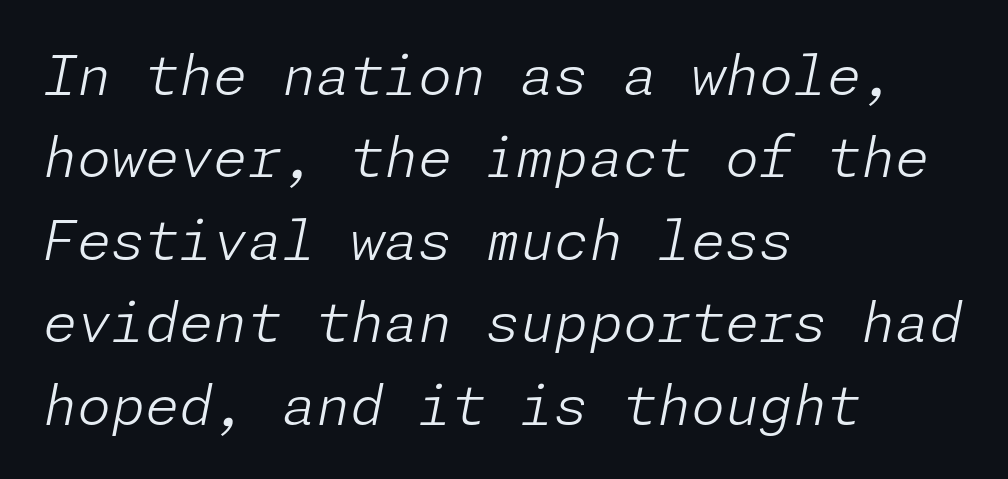
{"italic": "yes", "lean": "right", "slant_degrees": 11, "bold": "no", "weight": "light", "width": "normal", "stroke_contrast": "low", "x_height": "medium", "underline": "no", "align": "left", "line_spacing": "normal", "line_spacing_ratio": 1.5, "letter_spacing": "normal", "letter_spacing_em": 0.0, "glyph_px": 55}
